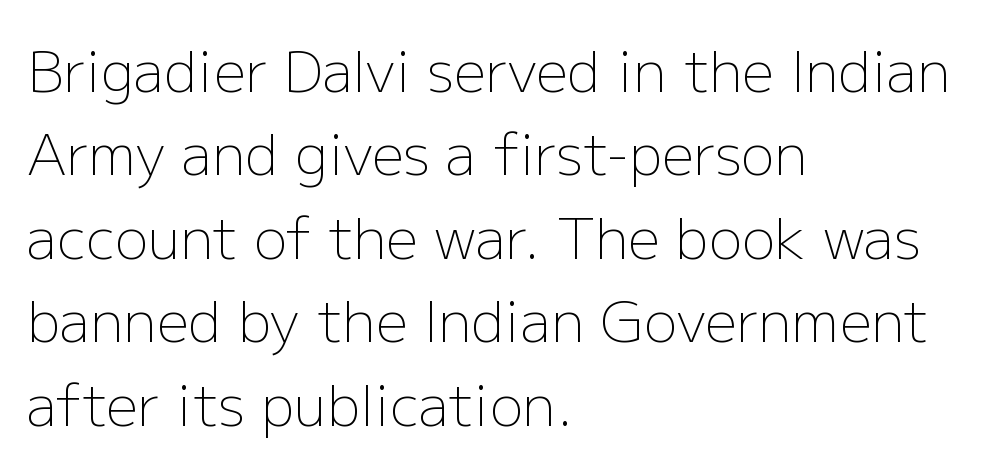
The horizontal fit of the characters is conventional and even. Decoration check: the copy has no underline. You could not count columns in this text — the font is proportionally spaced. Compared with a typical body face, this is equally light or lighter still. Does the copy run flush right? No — it runs flush left. Look at the bottom of the vertical strokes: they stop flat, with no serifs.
